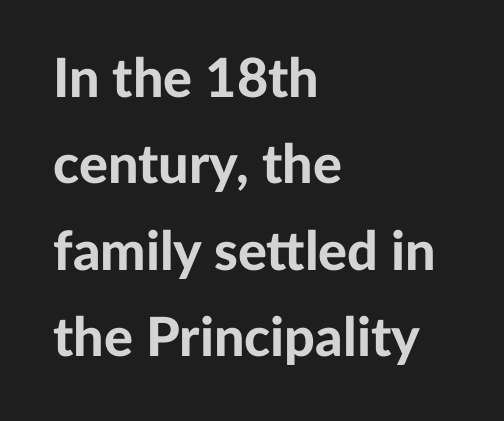
Observe the ordinary spacing: letters are neighbours, not strangers. Strong, thick strokes mark this as bold type. The lettering holds an erect, upright posture throughout. You can tell from the bare stems that sans-serif type was used. Varying glyph widths throughout — classic text-font behaviour.
